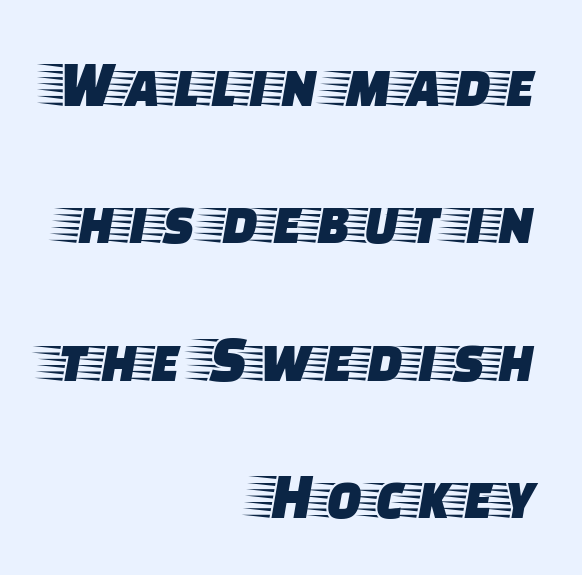
Q: Is the text italic (slanted)? A: Yes.
Q: Is the typeface a serif or a sans-serif typeface? A: Serif.
Q: Is the text underlined? A: No.
Q: How is the paragraph aligned? A: Right-aligned.
Q: Is the spacing between letters normal or unusually wide? A: Normal.
Q: Is the spacing between lines tight, normal or loose? A: Loose.
Q: Width (condensed, normal, or wide)? A: Wide.
Q: Stroke contrast? A: Low.
Q: x-height? A: Large.
Q: Monospaced? A: No.
